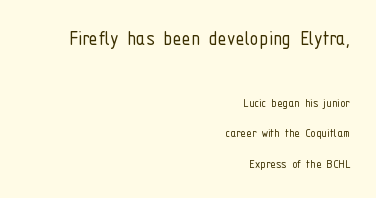
{"italic": "no", "bold": "no", "underline": "no", "align": "right", "line_spacing": "loose", "line_spacing_ratio": 2.19, "letter_spacing": "normal", "letter_spacing_em": 0.0, "larger_block": "first", "size_ratio": 1.64, "glyph_px": 23}
